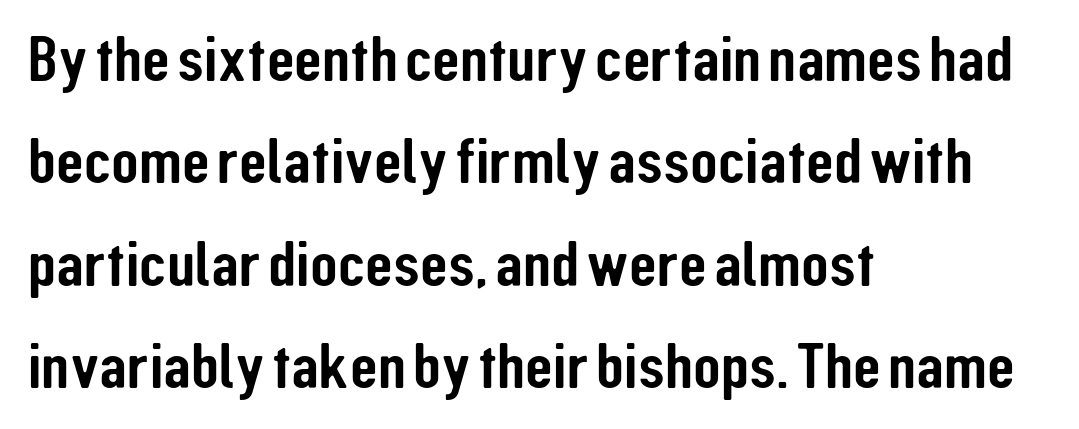
Check the space under the baseline: it is left empty. These lines were composed using upright roman letters. You could not count columns in this text — the font is proportionally spaced. The glyphs in this specimen are sans serif.
